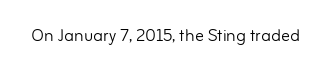
The space directly below the letters is spotless. Quick note: not italic, upright. The line texture is even and compact thanks to regular tracking. These glyphs show unthickened strokes, regular width or finer.
